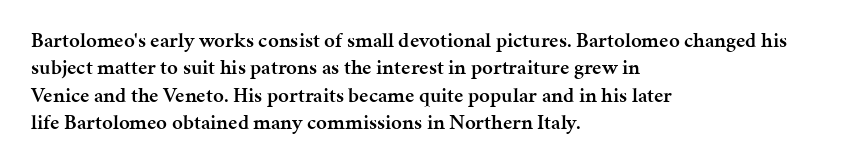
Q: Is the text bold? A: Semi-bold.
Q: Is the text italic (slanted)? A: No, it is upright.
Q: Is the text underlined? A: No.
Q: How is the paragraph aligned? A: Left-aligned.
Q: Is the spacing between letters normal or unusually wide? A: Normal.
Q: Is the spacing between lines tight, normal or loose? A: Normal.
